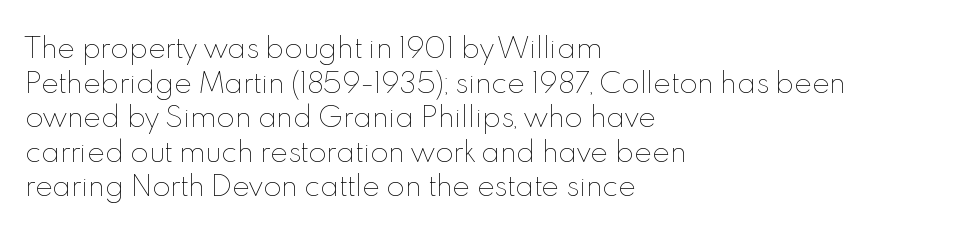
Q: Is the text bold? A: No.
Q: Is the text italic (slanted)? A: No, it is upright.
Q: Is the text underlined? A: No.
Q: How is the paragraph aligned? A: Left-aligned.
Q: Is the spacing between letters normal or unusually wide? A: Normal.
Q: Is the spacing between lines tight, normal or loose? A: Normal.
